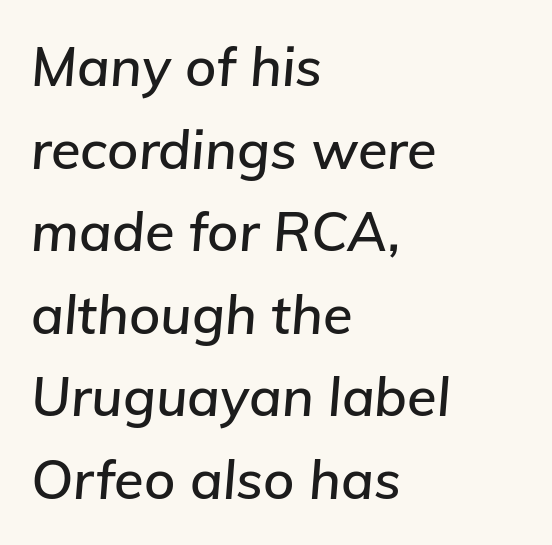
The image shows 54 px text type, italic (leaning right); set left-aligned, normal line spacing (1.53x), normal letter spacing, not underlined; low stroke contrast and a medium x-height.
